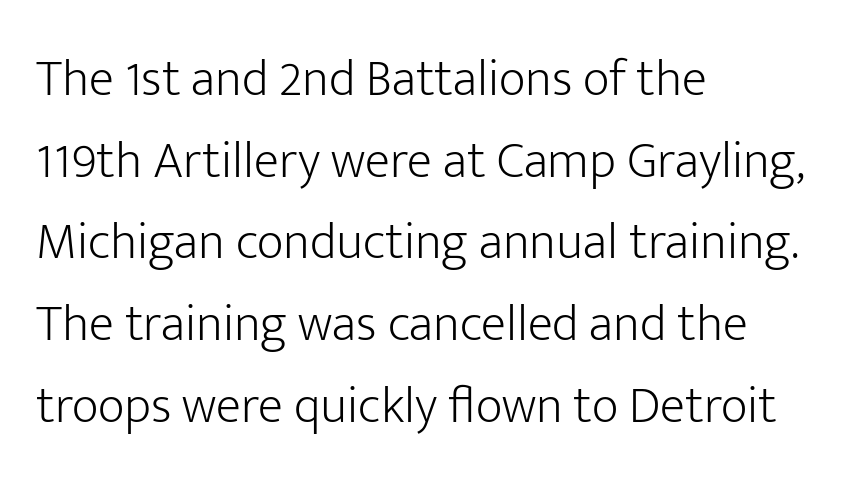
{"serif": "no", "italic": "no", "bold": "no", "weight": "light", "width": "normal", "stroke_contrast": "low", "x_height": "medium", "monospaced": "no", "underline": "no", "align": "left", "line_spacing": "normal", "line_spacing_ratio": 1.57, "letter_spacing": "normal", "letter_spacing_em": 0.0, "glyph_px": 52}
